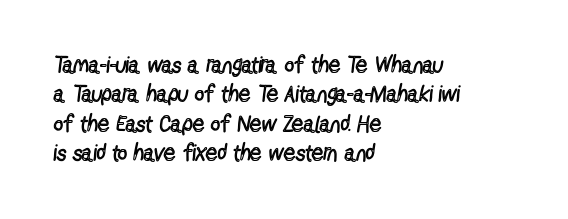
The face used here is rendered with its standard letterfit. The setting favours the left margin, as ordinary paragraphs usually do. This is not heavy type; no bold has been used. Interline gaps are of average width in this sample.
